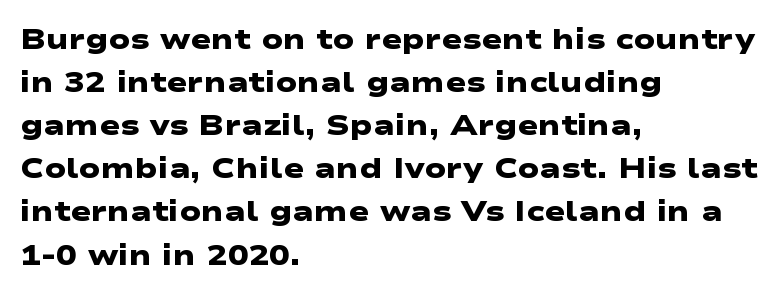
{"serif": "no", "bold": "yes", "weight": "heavy", "width": "wide", "stroke_contrast": "low", "x_height": "medium", "monospaced": "no", "underline": "no", "align": "left", "line_spacing": "normal", "line_spacing_ratio": 1.54, "letter_spacing": "normal", "letter_spacing_em": 0.0, "glyph_px": 28}
